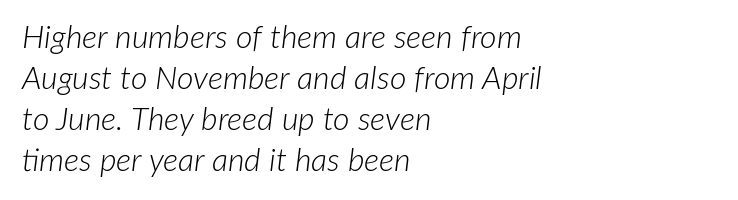
The image shows 32 px light type, italic (leaning right); set left-aligned, normal line spacing (1.28x), normal letter spacing, not underlined; low stroke contrast and a medium x-height.
